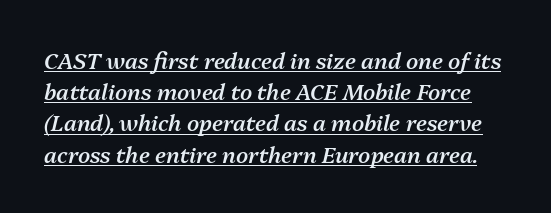
Typographic density is moderately raised because the face is semibold. These lines sit exactly where default settings would place them. The glyphs are accompanied by a horizontal stroke just below them. Is the letter spacing exaggerated? No — it looks like the ordinary default. Rendered with sloped, italic letterforms.
